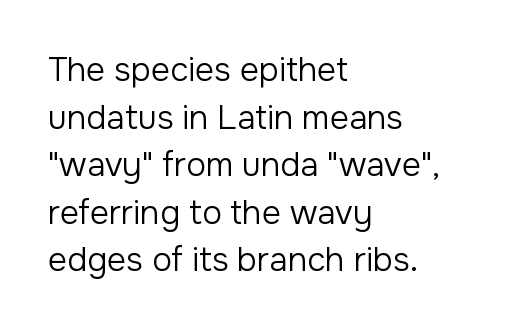
Examine the stroke ends and you'll find no serifs. You could call the tracking neutral — neither tight nor loose. Looks like regular typesetting: each glyph gets only the width it needs. The strokes carry an ordinary text weight at most. The lettering holds an erect, upright posture throughout. In terms of leading, this rendering sits right in the middle.
